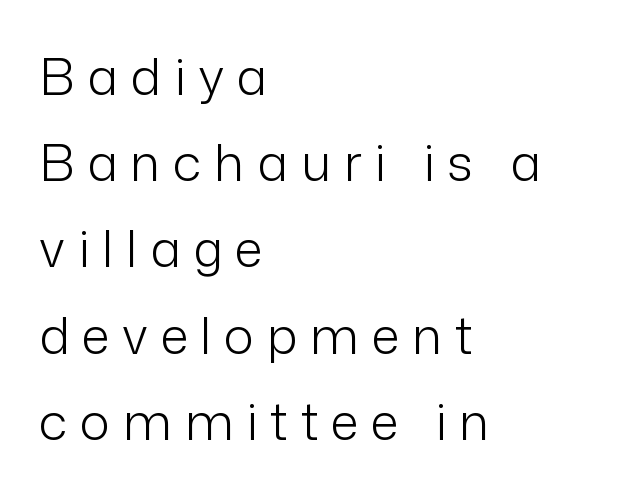
Q: Is the text bold? A: No.
Q: Is the text italic (slanted)? A: No, it is upright.
Q: Is the typeface a serif or a sans-serif typeface? A: Sans-serif.
Q: Is the text underlined? A: No.
Q: How is the paragraph aligned? A: Left-aligned.
Q: Is the spacing between letters normal or unusually wide? A: Unusually wide.
Q: Is the spacing between lines tight, normal or loose? A: Normal.
Q: Width (condensed, normal, or wide)? A: Normal.
Q: Stroke contrast? A: Low.
Q: x-height? A: Medium.
Q: Monospaced? A: No.
